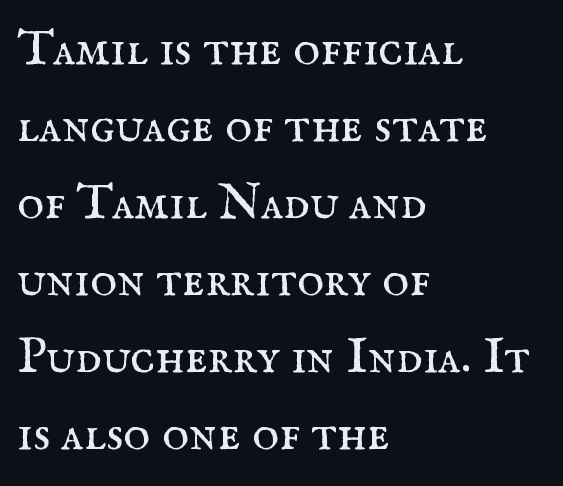
The image shows 51 px regular-weight serif type, upright; set left-aligned, normal line spacing (1.51x), normal letter spacing, not underlined; medium stroke contrast and a small x-height.
